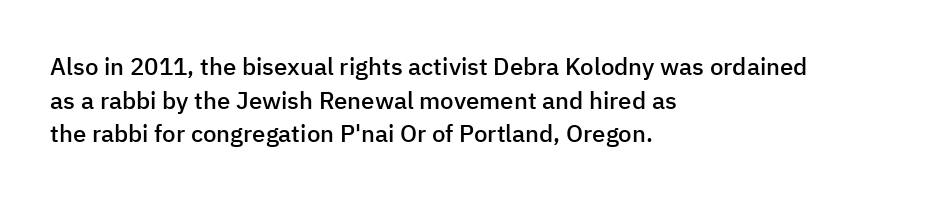
Tall strokes in this sample are plumb rather than angled. Honestly, the letter spacing is just normal — you wouldn't notice it. The foot of each line stays bare and open. The passage shown is semibold, sitting just below true bold. The space between consecutive lines is moderate.
